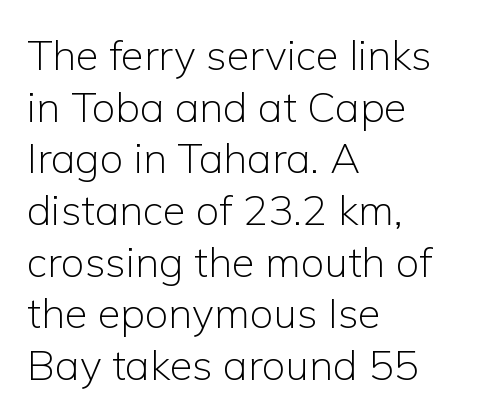
The image shows 42 px light sans-serif type, upright; set left-aligned, line spacing 1.23x, normal letter spacing, not underlined; low stroke contrast and a medium x-height.
